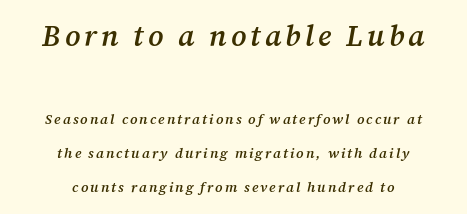
The image shows 29 px semibold serif type, italic (leaning right); set centered, loose line spacing (2.42x), not underlined; the first (top) block is 2.07x larger; medium stroke contrast and a medium x-height.
